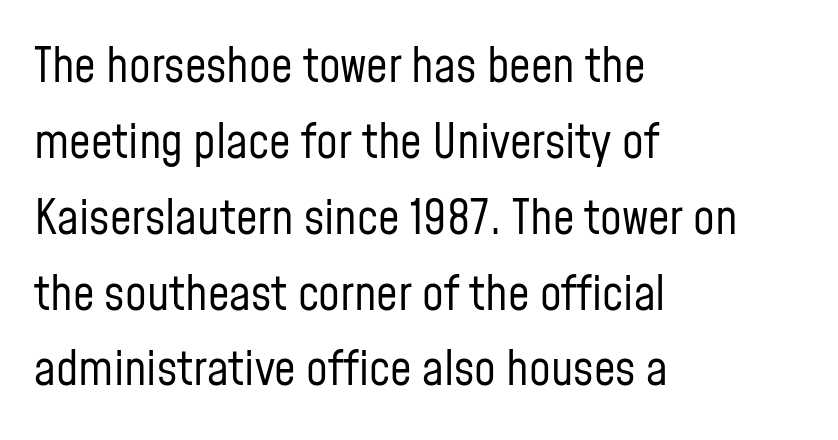
Evenly set lines give the paragraph a standard silhouette. Posture: upright roman. Letter spacing: default. The typesetting does not lean heavy: it is not bold. Observe the absence of serifs on each vertical stroke in this sample. Clear beneath every line of the passage.
